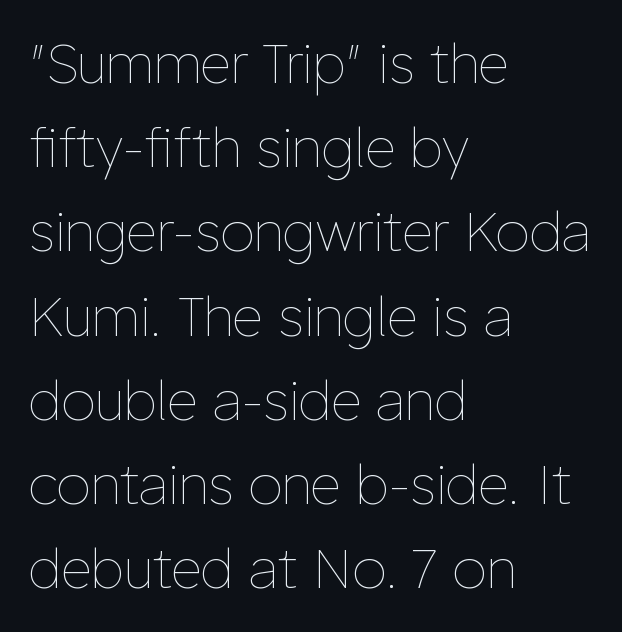
The letters advance in unequal steps, a hallmark of proportional type. Italic? Not at all — the glyphs are vertical. No chunkiness to these letters — they're not bold. These lines sit exactly where default settings would place them. Beneath every word, the page is bare.
